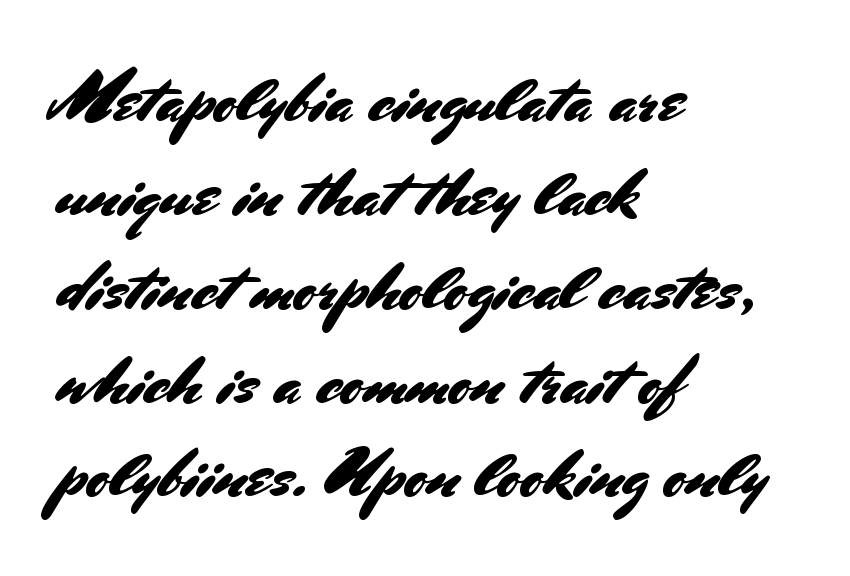
Q: Is the text italic (slanted)? A: Yes.
Q: Is the typeface a serif or a sans-serif typeface? A: Sans-serif.
Q: Is the text underlined? A: No.
Q: How is the paragraph aligned? A: Left-aligned.
Q: Is the spacing between letters normal or unusually wide? A: Normal.
Q: Is the spacing between lines tight, normal or loose? A: Normal.
Q: Width (condensed, normal, or wide)? A: Normal.
Q: Stroke contrast? A: Medium.
Q: x-height? A: Small.
Q: Monospaced? A: No.
